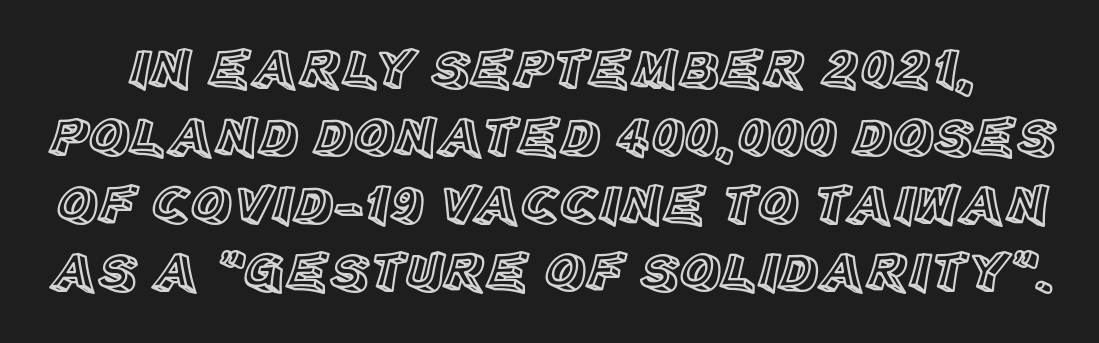
No word sits above an underline. What stands out about the letter spacing? Nothing — it is the standard amount. Note the varied advance widths — an 'i' is clearly narrower than an 'm'.
